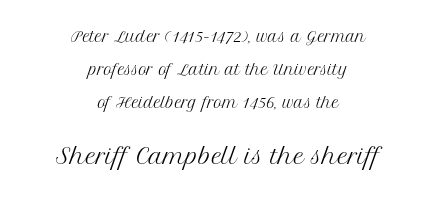
{"bold": "no", "underline": "no", "align": "center", "line_spacing": "loose", "line_spacing_ratio": 2.35, "letter_spacing": "normal", "letter_spacing_em": 0.0, "larger_block": "second", "size_ratio": 1.5, "glyph_px": 21}
